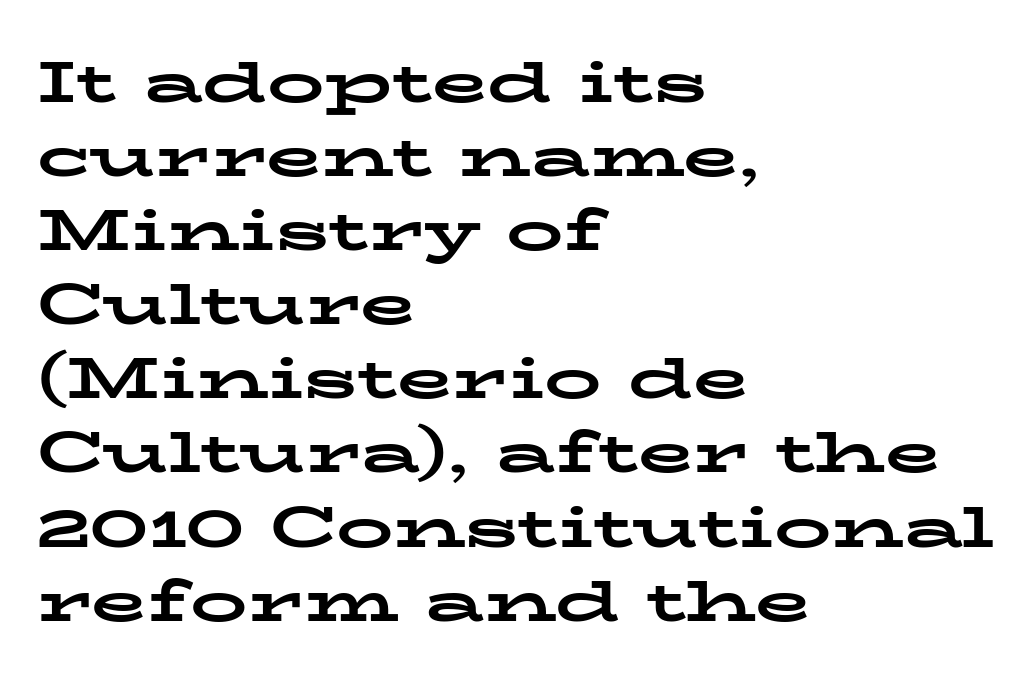
{"serif": "yes", "italic": "no", "bold": "yes", "weight": "bold", "width": "wide", "stroke_contrast": "low", "x_height": "medium", "monospaced": "no", "underline": "no", "align": "left", "line_spacing": "normal", "line_spacing_ratio": 1.3, "letter_spacing": "normal", "letter_spacing_em": 0.0, "glyph_px": 57}
